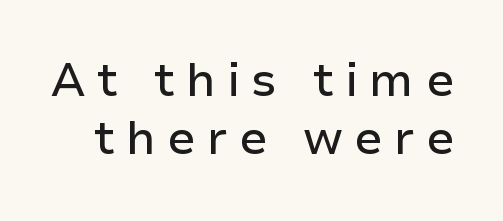
{"serif": "no", "italic": "no", "width": "normal", "stroke_contrast": "low", "x_height": "medium", "monospaced": "no", "underline": "no", "line_spacing": "normal", "line_spacing_ratio": 1.27, "letter_spacing": "wide", "letter_spacing_em": 0.24, "glyph_px": 46}
